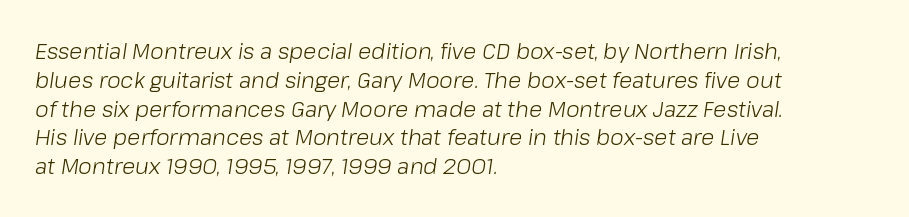
{"italic": "yes", "lean": "right", "slant_degrees": 8, "bold": "no", "underline": "no", "align": "left", "line_spacing": "normal", "line_spacing_ratio": 1.31, "letter_spacing": "normal", "letter_spacing_em": 0.0, "glyph_px": 22}
